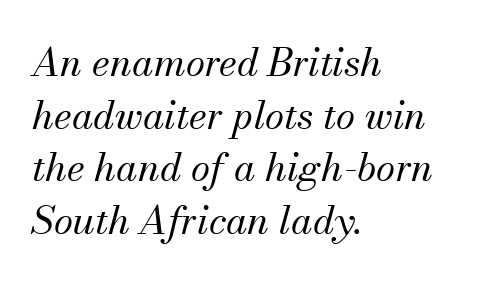
The typesetter chose a ragged-right arrangement here. Nobody drew a line under any word here. Weight: not bold — regular or lighter. When letters slant like this, we call the style italic. A serif font was chosen for this passage. Short note: letters normally spaced.
